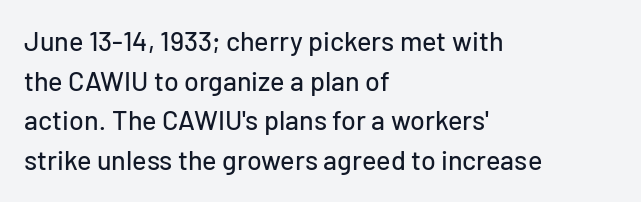
Q: Is the text italic (slanted)? A: No, it is upright.
Q: Is the text underlined? A: No.
Q: How is the paragraph aligned? A: Left-aligned.
Q: Is the spacing between letters normal or unusually wide? A: Normal.
Q: Is the spacing between lines tight, normal or loose? A: Normal.
